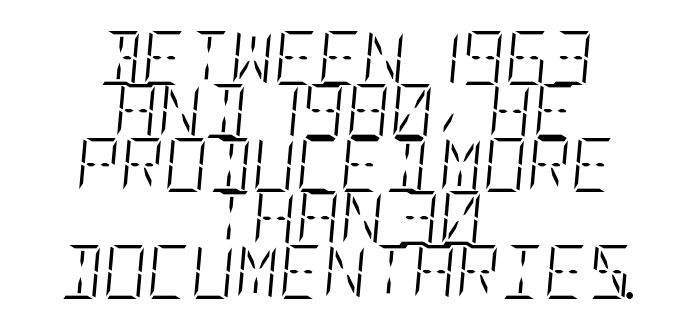
Q: Is the text bold? A: No.
Q: Is the text italic (slanted)? A: Yes, it leans right by about 5 degrees.
Q: Is the text underlined? A: No.
Q: How is the paragraph aligned? A: Centered.
Q: Is the spacing between letters normal or unusually wide? A: Normal.
Q: Is the spacing between lines tight, normal or loose? A: Tight.
Q: Width (condensed, normal, or wide)? A: Condensed.
Q: Stroke contrast? A: Low.
Q: x-height? A: Large.
